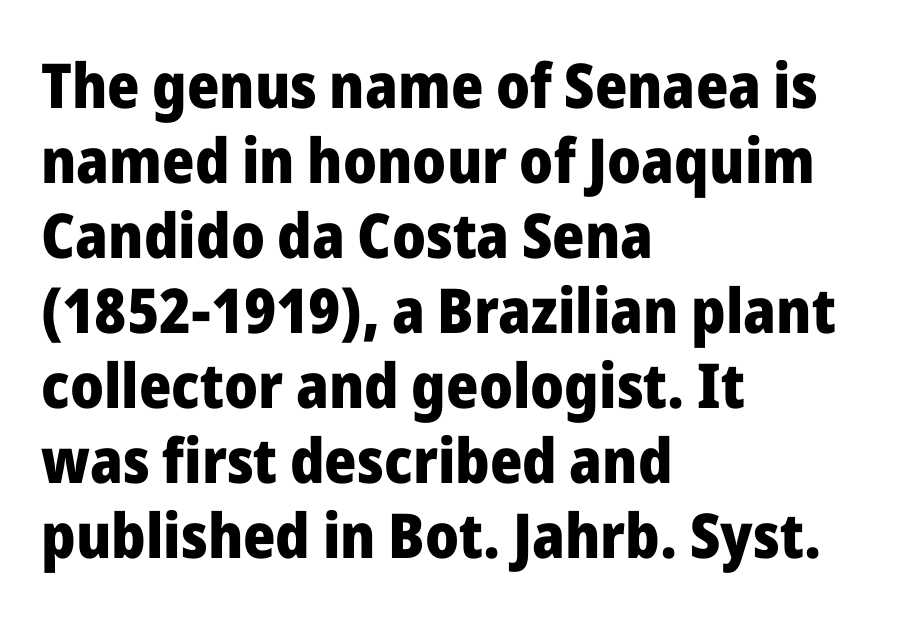
Teacher's note: observe the even left margin — that is flush-left alignment. A bare baseline throughout the passage. Nothing unusual about the tracking: characters are spaced as the font intends. These lines are composed in type without serifs. Summary of weight: heavy, a full bold. The passage shown is typed in a proportional face where columns would drift.
